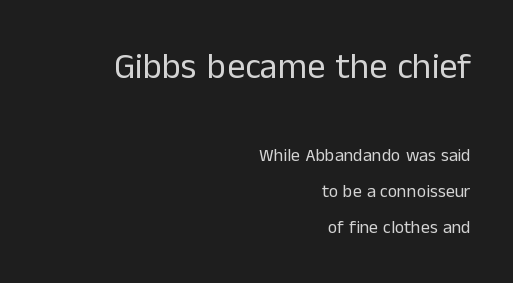
{"serif": "no", "italic": "no", "bold": "no", "weight": "regular", "width": "normal", "stroke_contrast": "low", "x_height": "medium", "monospaced": "no", "underline": "no", "align": "right", "line_spacing": "loose", "line_spacing_ratio": 2.0, "letter_spacing": "normal", "letter_spacing_em": 0.0, "larger_block": "first", "size_ratio": 2.0, "glyph_px": 36}
